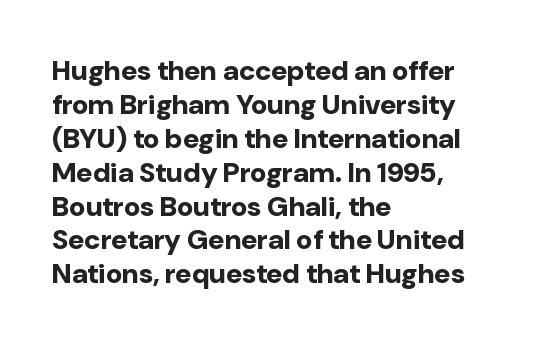
Q: Is the text bold? A: Yes.
Q: Is the text italic (slanted)? A: No, it is upright.
Q: Is the typeface a serif or a sans-serif typeface? A: Sans-serif.
Q: Is the text underlined? A: No.
Q: How is the paragraph aligned? A: Left-aligned.
Q: Is the spacing between letters normal or unusually wide? A: Normal.
Q: Width (condensed, normal, or wide)? A: Normal.
Q: Stroke contrast? A: Low.
Q: x-height? A: Medium.
Q: Monospaced? A: No.
